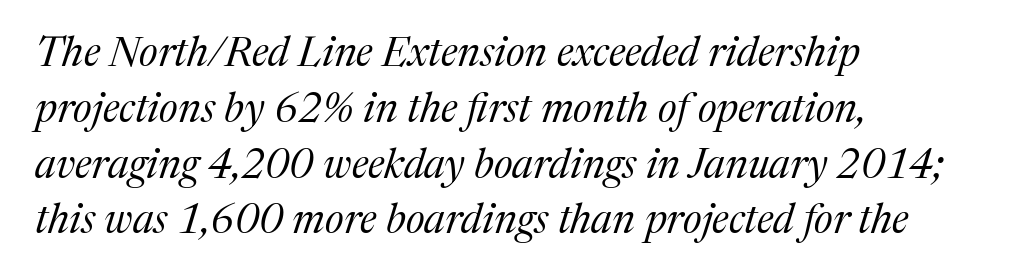
Observe the lean: these are italic letterforms. No chunkiness to these letters — they're not bold. Is this a fixed-width face? No — the glyphs have proportional, varying widths. The letters carry serifs — small finishing strokes at the ends of their stems. Honestly, the row spacing looks completely unremarkable.
